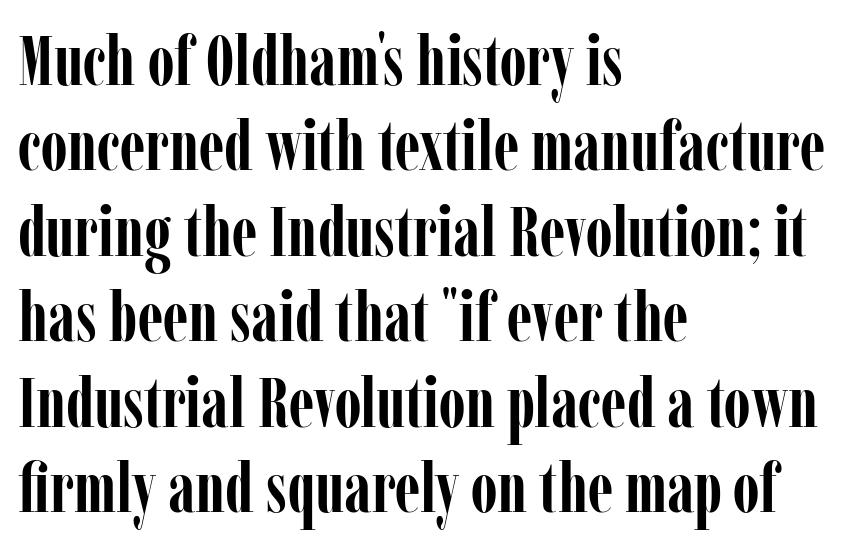
{"serif": "yes", "italic": "no", "bold": "yes", "weight": "semibold", "width": "condensed", "stroke_contrast": "low", "x_height": "medium", "monospaced": "no", "underline": "no", "align": "left", "line_spacing_ratio": 1.22, "letter_spacing": "normal", "letter_spacing_em": 0.0, "glyph_px": 70}
